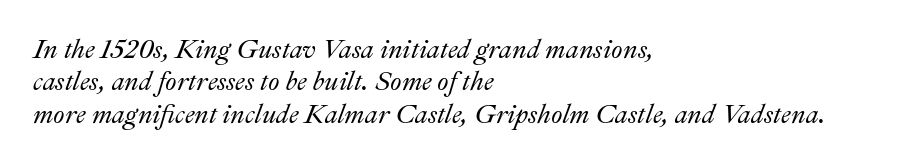
Nobody drew a line under any word here. Looking at the ascenders, they clearly lean. These lines keep a tight, regular rhythm from letter to letter. Horizontally, the lines are justified to the leading edge only.
